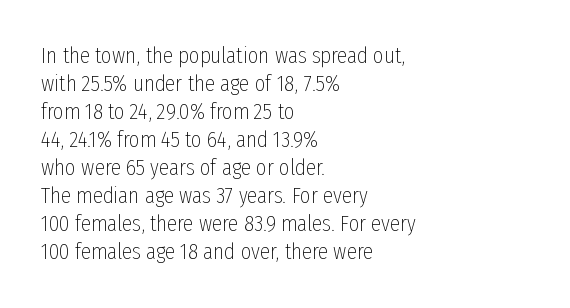
The image shows 23 px text type, upright; set left-aligned, line spacing 1.22x, normal letter spacing, not underlined.
